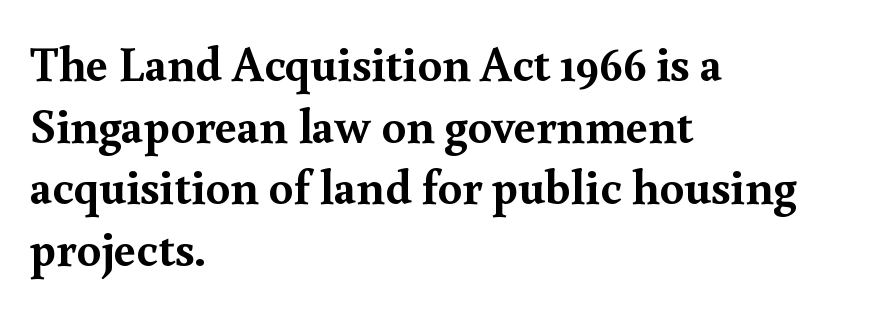
The image shows 49 px semibold serif type, upright; set left-aligned, normal line spacing (1.26x), normal letter spacing, not underlined; a small x-height.
